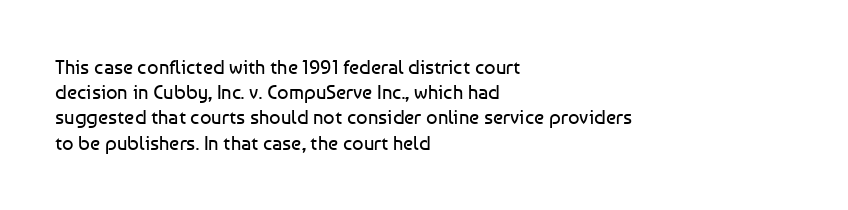
Q: Is the text bold? A: No.
Q: Is the text italic (slanted)? A: No, it is upright.
Q: Is the text underlined? A: No.
Q: How is the paragraph aligned? A: Left-aligned.
Q: Is the spacing between letters normal or unusually wide? A: Normal.
Q: Is the spacing between lines tight, normal or loose? A: Normal.
